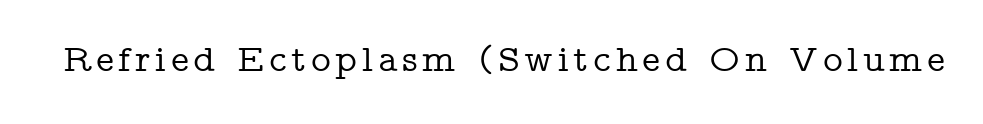
Ascenders rise straight up at ninety degrees. Character widths vary here, with narrow letters taking less room than wide ones. The passage shown is typeset with a serif family. No word sits above an underline.
